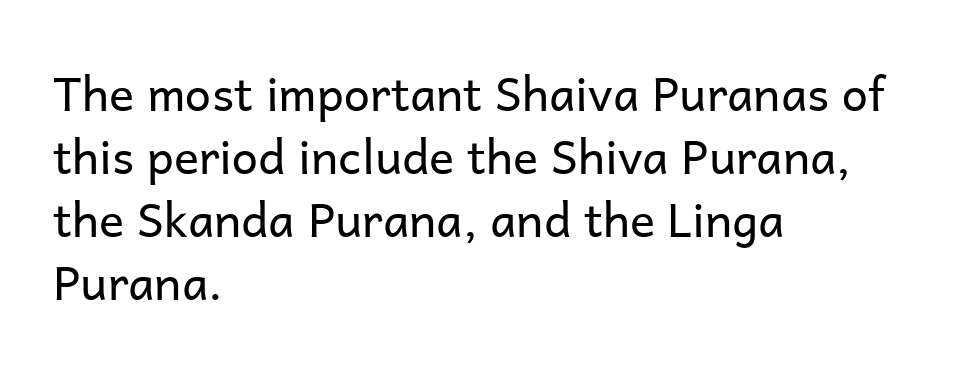
The typeface has the unassuming heft of standard copy or less. Horizontal bands of white between lines are of average thickness. This sample uses plain, unmodified letter spacing. Every row of glyphs begins at an identical x-position on the left.
